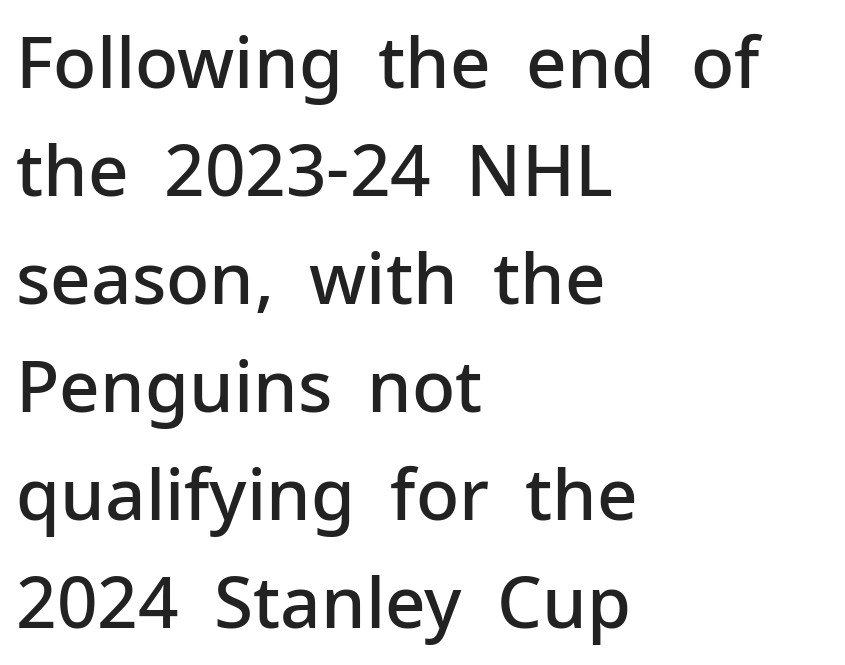
Stroke terminals: plain, sans-serif. This rendering leaves character spacing at its baseline value. Left-aligned paragraph, ragged on the right. Horizontal bands of white between lines are of average thickness. Is this a fixed-width face? No — the glyphs have proportional, varying widths. In terms of posture, this sample is upright.
